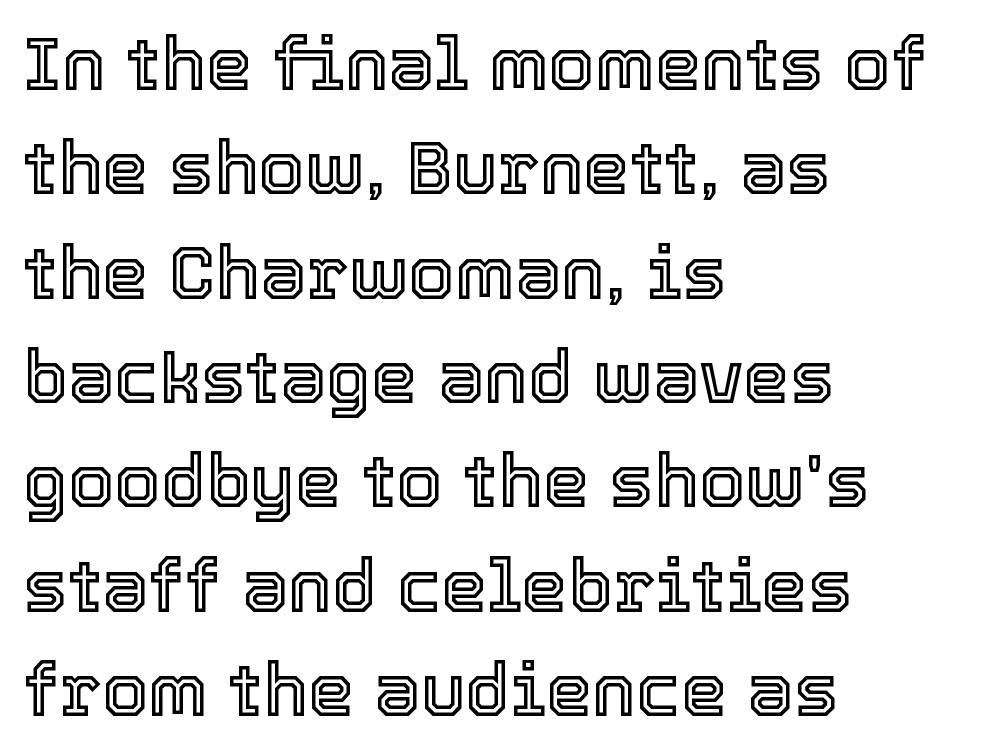
Spacing between characters is what you'd get straight out of the box. Which margin do the lines hug? The left one — the right edge is uneven. The specimen reads as upright at a glance. You could not count columns in this text — the font is proportionally spaced. Words float on clear page, feet unadorned.
